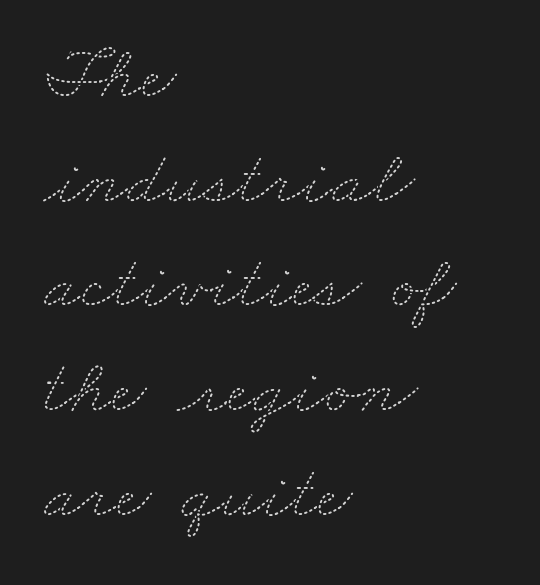
{"bold": "no", "weight": "thin", "width": "wide", "stroke_contrast": "medium", "x_height": "small", "monospaced": "no", "underline": "no", "align": "left", "line_spacing": "normal", "line_spacing_ratio": 1.36, "letter_spacing": "normal", "letter_spacing_em": 0.0, "glyph_px": 77}
